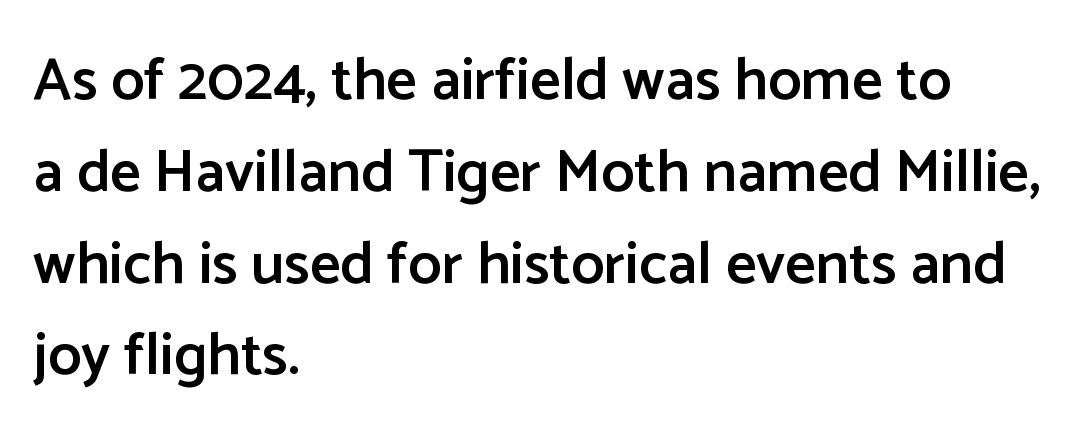
Short note: letters normally spaced. Tall strokes in this sample are plumb rather than angled. Compared with an ordinary text face, these strokes are moderately heavier — a semibold. Every row of glyphs begins at an identical x-position on the left. The passage shown stacks its lines at a standard gap. No feet cap the strokes, marking this as sans-serif type.
